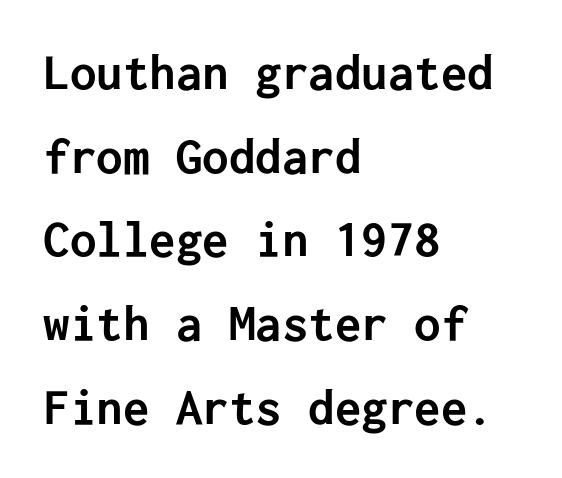
{"serif": "no", "italic": "no", "bold": "yes", "weight": "semibold", "width": "normal", "stroke_contrast": "low", "x_height": "medium", "underline": "no", "align": "left", "line_spacing": "normal", "line_spacing_ratio": 1.58, "letter_spacing": "normal", "letter_spacing_em": 0.0, "glyph_px": 53}
